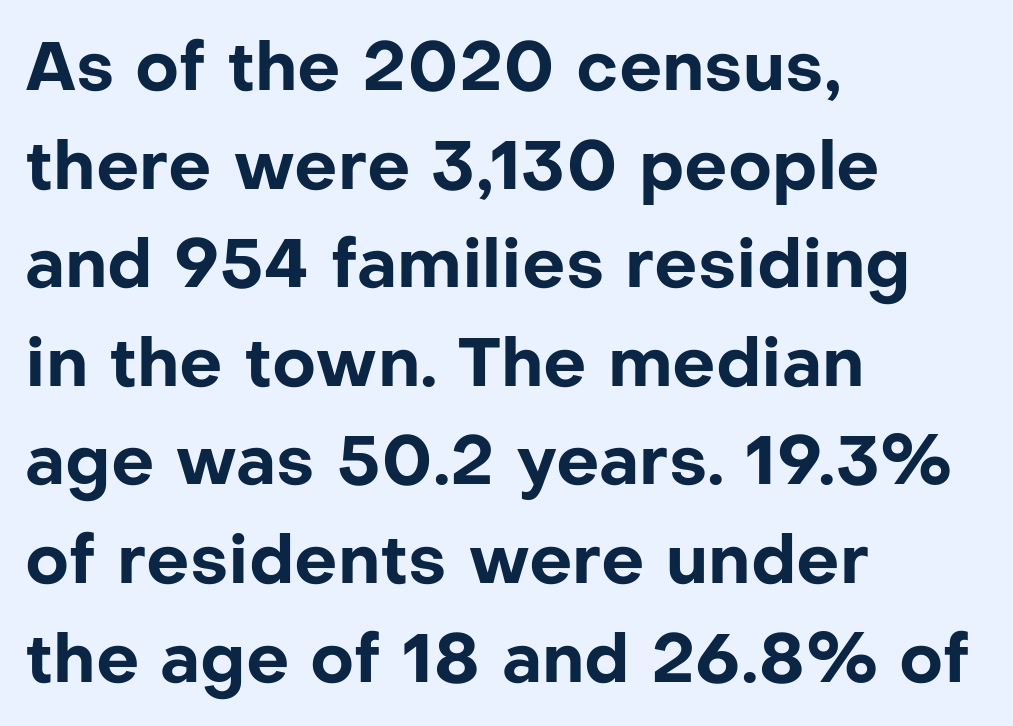
The image shows 68 px bold sans-serif type, upright; set left-aligned, normal line spacing (1.45x), normal letter spacing, not underlined; low stroke contrast and a medium x-height.
